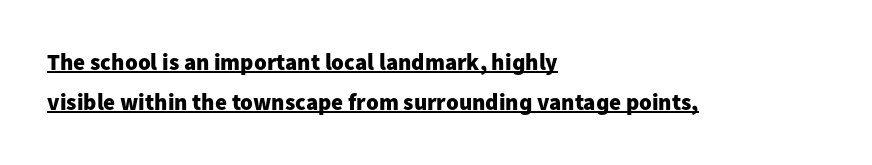
Q: Is the text bold? A: Yes.
Q: Is the text italic (slanted)? A: No, it is upright.
Q: Is the text underlined? A: Yes.
Q: How is the paragraph aligned? A: Left-aligned.
Q: Is the spacing between letters normal or unusually wide? A: Normal.
